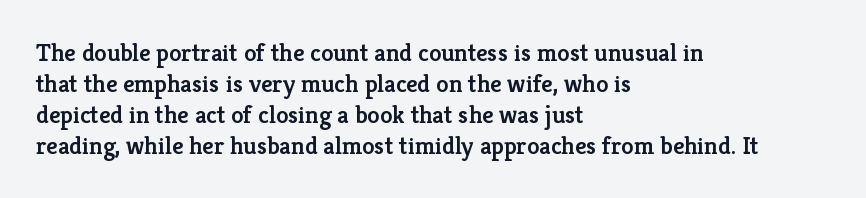
A classic flush-left, rag-right setting is used for this passage. The face used here is rendered with its standard letterfit. Decoration check: the copy has no underline. Caption: semibold face, moderately heavy strokes. Quick note: not italic, upright.
